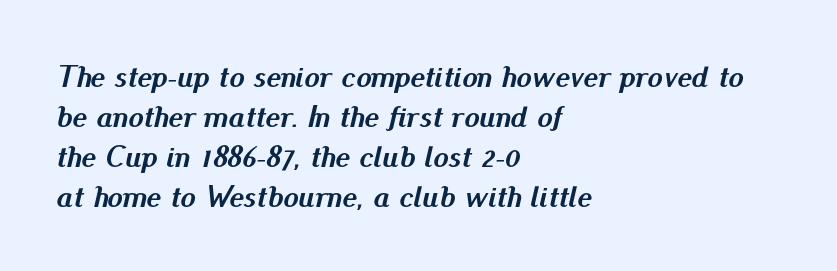
Q: Is the text bold? A: Yes.
Q: Is the text italic (slanted)? A: Yes, it leans right by about 13 degrees.
Q: Is the text underlined? A: No.
Q: How is the paragraph aligned? A: Left-aligned.
Q: Is the spacing between letters normal or unusually wide? A: Normal.
Q: Is the spacing between lines tight, normal or loose? A: Normal.
Q: Width (condensed, normal, or wide)? A: Normal.
Q: Stroke contrast? A: Medium.
Q: x-height? A: Small.
Q: Monospaced? A: No.
